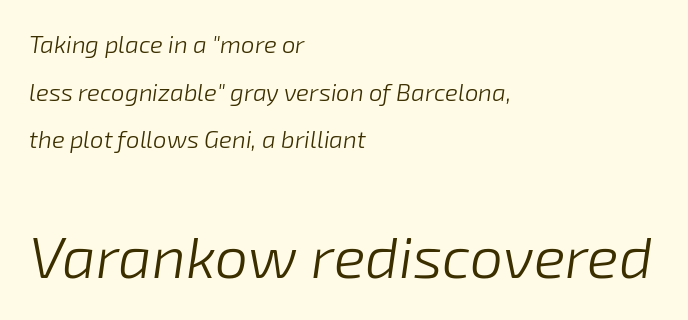
The image shows 59 px light type, italic (leaning right); set left-aligned, loose line spacing (1.98x), normal letter spacing, not underlined; the second (bottom) block is 2.46x larger; low stroke contrast and a medium x-height.
